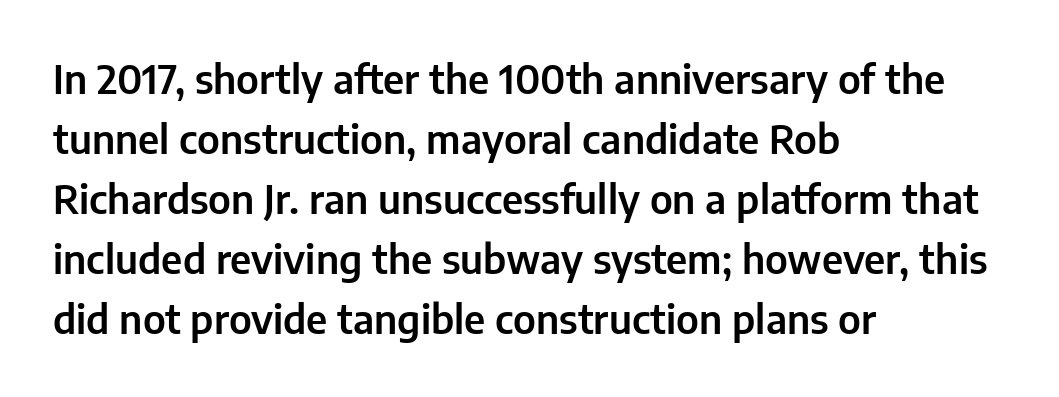
{"serif": "no", "italic": "no", "width": "normal", "stroke_contrast": "low", "x_height": "medium", "monospaced": "no", "underline": "no", "align": "left", "line_spacing": "normal", "line_spacing_ratio": 1.54, "letter_spacing": "normal", "letter_spacing_em": 0.0, "glyph_px": 39}
